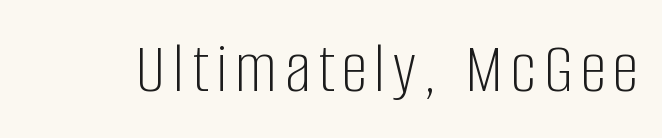
{"serif": "no", "italic": "no", "bold": "no", "weight": "light", "width": "condensed", "stroke_contrast": "low", "x_height": "large", "monospaced": "no", "underline": "no", "glyph_px": 74}
